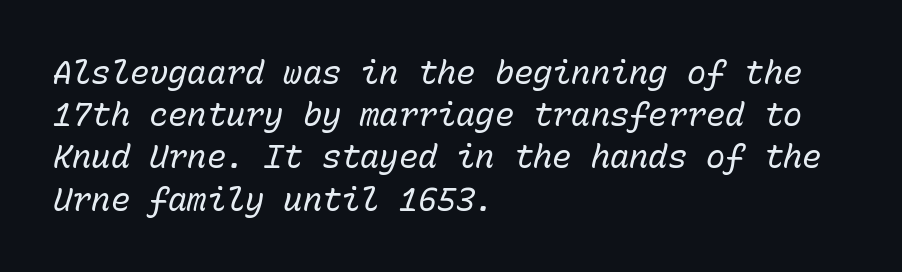
Q: Is the text bold? A: No.
Q: Is the text italic (slanted)? A: Yes, it leans right by about 15 degrees.
Q: Is the text underlined? A: No.
Q: How is the paragraph aligned? A: Left-aligned.
Q: Is the spacing between letters normal or unusually wide? A: Normal.
Q: Is the spacing between lines tight, normal or loose? A: Normal.
Q: Width (condensed, normal, or wide)? A: Normal.
Q: Stroke contrast? A: Low.
Q: x-height? A: Medium.
Q: Monospaced? A: Yes.
